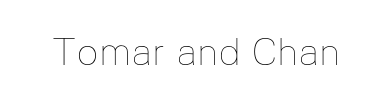
The image shows 37 px thin type, upright; set normal letter spacing, not underlined; low stroke contrast and a medium x-height.
